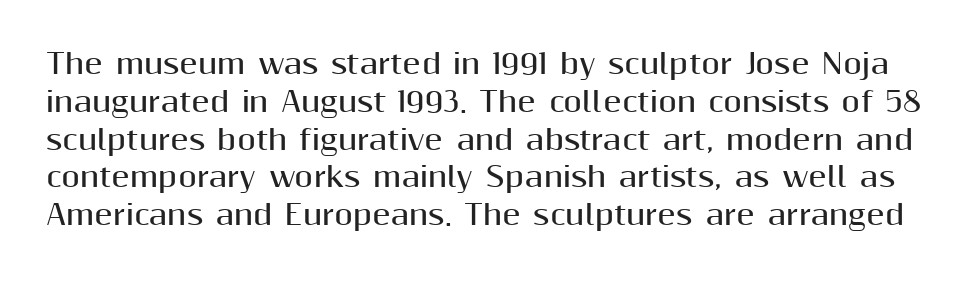
The lines sit at an ordinary, default distance from one another. Standard letterfit; no display-style spreading of the glyphs. Strokes here are thick enough to call this a true bold. The words here are not underlined.
